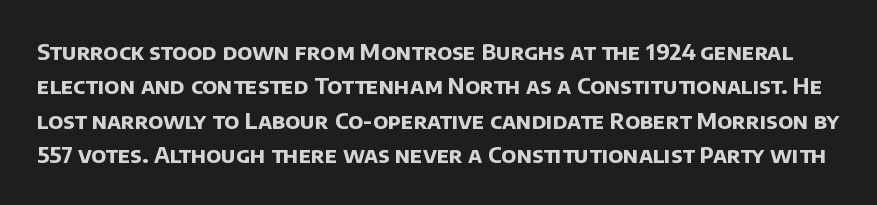
{"bold": "yes", "underline": "no", "line_spacing": "normal", "line_spacing_ratio": 1.56, "letter_spacing": "normal", "letter_spacing_em": 0.0, "glyph_px": 22}
